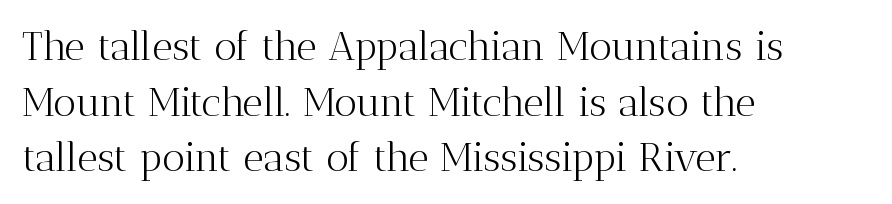
Q: Is the text bold? A: No.
Q: Is the text italic (slanted)? A: No, it is upright.
Q: Is the typeface a serif or a sans-serif typeface? A: Serif.
Q: Is the text underlined? A: No.
Q: How is the paragraph aligned? A: Left-aligned.
Q: Is the spacing between letters normal or unusually wide? A: Normal.
Q: Is the spacing between lines tight, normal or loose? A: Normal.
Q: Width (condensed, normal, or wide)? A: Normal.
Q: Stroke contrast? A: Medium.
Q: x-height? A: Medium.
Q: Monospaced? A: No.
